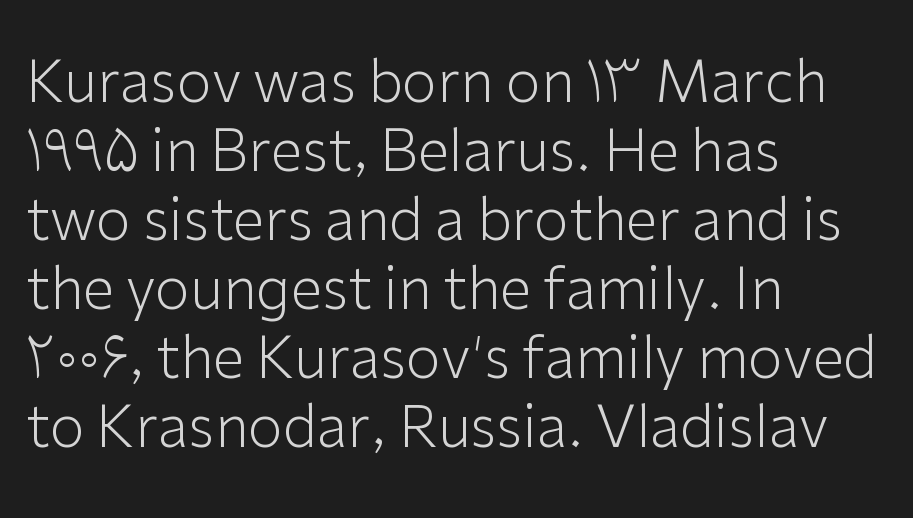
{"serif": "no", "italic": "no", "bold": "no", "weight": "light", "width": "normal", "stroke_contrast": "low", "x_height": "medium", "monospaced": "no", "underline": "no", "align": "left", "line_spacing_ratio": 1.21, "letter_spacing": "normal", "letter_spacing_em": 0.0, "glyph_px": 57}
